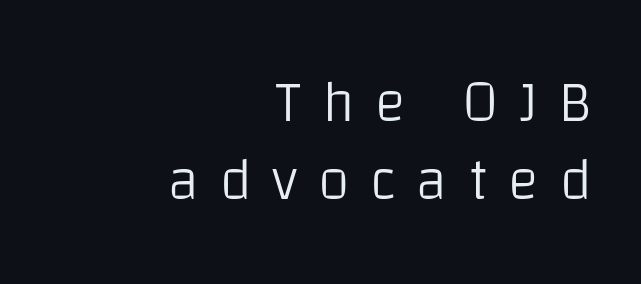
The image shows 58 px light sans-serif type, upright; set right-aligned, normal line spacing (1.34x), unusually wide letter spacing (+0.35 em), not underlined; low stroke contrast and a large x-height.
